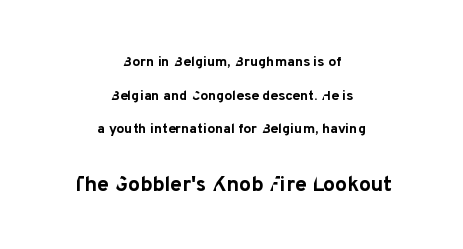
Leading: increased. Is the letter spacing exaggerated? No — it looks like the ordinary default. The sample has been set heavy, in full bold. Casual observation: everything's sitting right in the middle. When letters stand straight like this, we call the style roman or upright. Any mark beneath the type? The region is blank.
